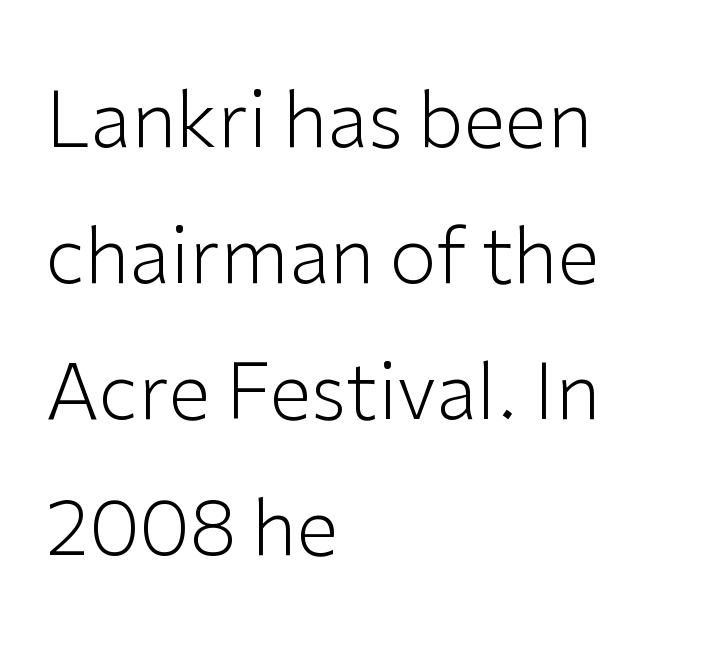
Just letters on the line, the space beneath them empty. A sans-serif font was chosen for this passage. These glyphs show unthickened strokes, regular width or finer. This rendering leaves character spacing at its baseline value. Is the block centered? No — it sits flush against the left margin. Style check: upright.
